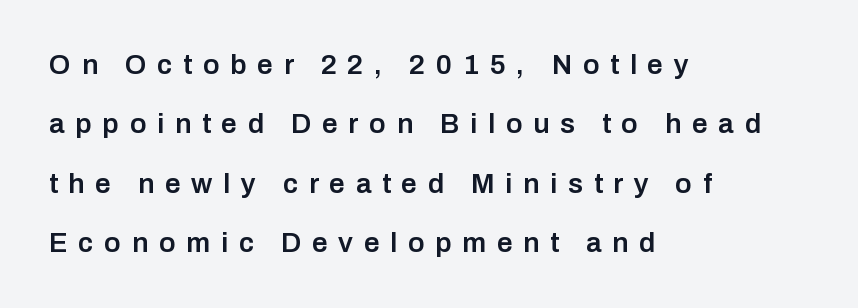
The image shows 28 px semibold sans-serif type, upright; set left-aligned, loose line spacing (2.12x), unusually wide letter spacing (+0.38 em), not underlined; low stroke contrast and a medium x-height.
